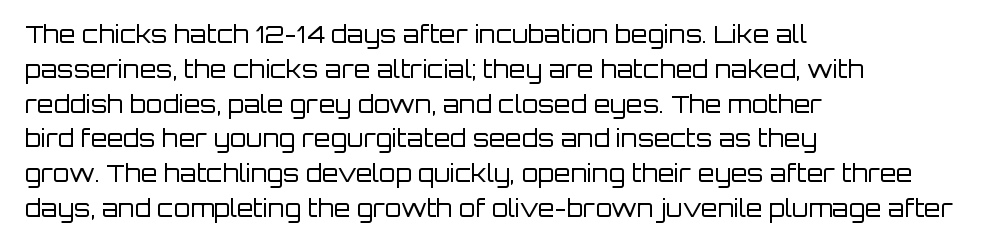
{"italic": "no", "bold": "no", "underline": "no", "align": "left", "line_spacing": "normal", "line_spacing_ratio": 1.45, "letter_spacing": "normal", "letter_spacing_em": 0.0, "glyph_px": 24}
